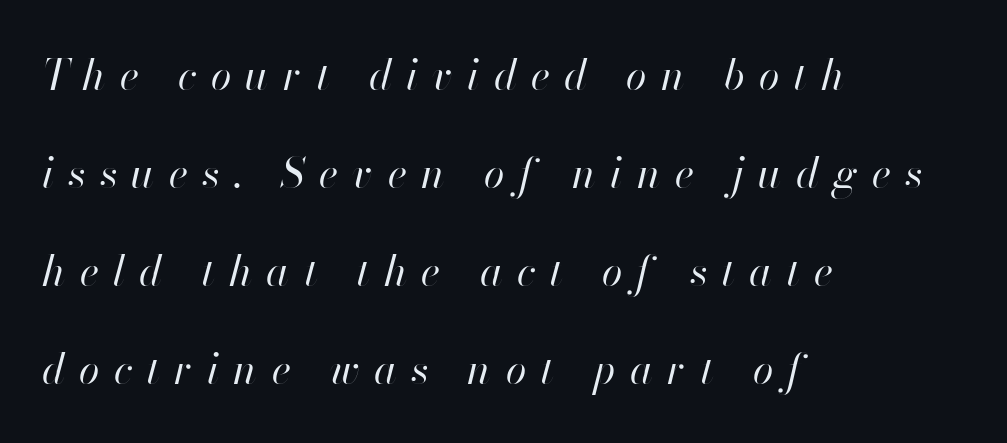
{"italic": "yes", "lean": "right", "slant_degrees": 13, "bold": "no", "weight": "regular", "width": "normal", "stroke_contrast": "high", "x_height": "small", "monospaced": "no", "underline": "no", "align": "left", "line_spacing": "loose", "line_spacing_ratio": 2.33, "letter_spacing": "wide", "letter_spacing_em": 0.34, "glyph_px": 42}
